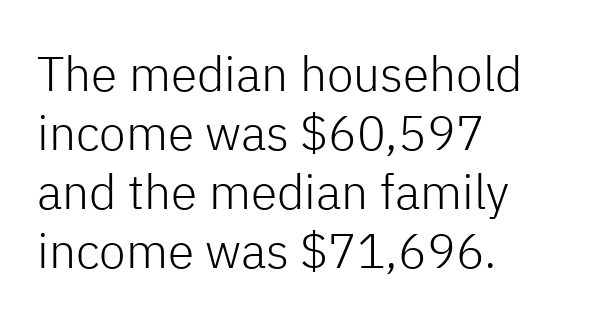
Q: Is the text bold? A: No.
Q: Is the text italic (slanted)? A: No, it is upright.
Q: Is the typeface a serif or a sans-serif typeface? A: Sans-serif.
Q: Is the text underlined? A: No.
Q: How is the paragraph aligned? A: Left-aligned.
Q: Is the spacing between letters normal or unusually wide? A: Normal.
Q: Width (condensed, normal, or wide)? A: Normal.
Q: Stroke contrast? A: Low.
Q: x-height? A: Medium.
Q: Monospaced? A: No.
